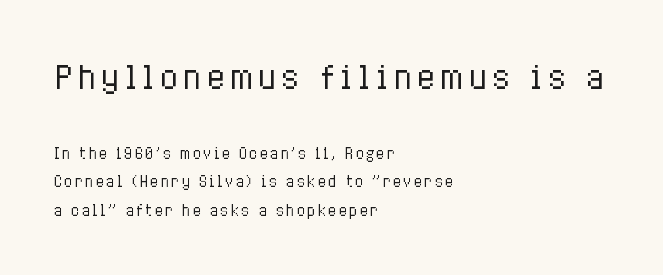
Q: Is the text bold? A: No.
Q: Is the text italic (slanted)? A: No, it is upright.
Q: Is the text underlined? A: No.
Q: How is the paragraph aligned? A: Left-aligned.
Q: Is the spacing between lines tight, normal or loose? A: Loose.
Q: Which block of text is set in a larger size, the first (top) or the second (bottom)? A: The first (top) one.
Q: Width (condensed, normal, or wide)? A: Condensed.
Q: Stroke contrast? A: Low.
Q: x-height? A: Medium.
Q: Monospaced? A: No.
